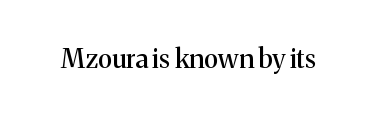
Is there any slant? The stems are plumb. Descenders are the only things crossing below the line. The line texture is even and compact thanks to regular tracking.
